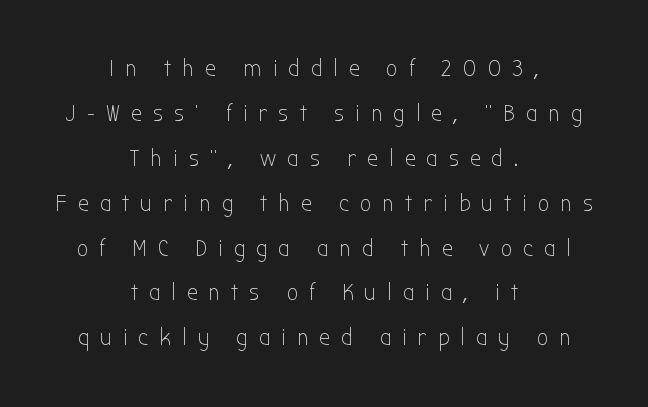
The paragraph has two soft edges and a firm central axis. The weight would be labelled regular, book, light, or lighter still. The words here are not underlined. Substantial extra tracking has been applied to these lines. The lettering stays uniformly vertical, giving the passage a roman look.
